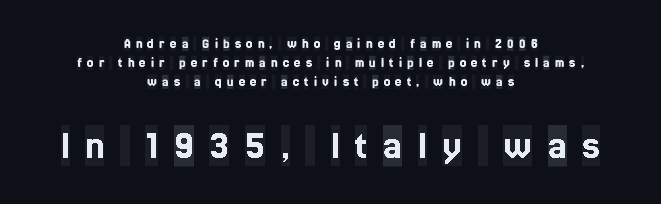
Q: Is the text italic (slanted)? A: No, it is upright.
Q: Is the typeface a serif or a sans-serif typeface? A: Serif.
Q: Is the text underlined? A: No.
Q: How is the paragraph aligned? A: Centered.
Q: Is the spacing between letters normal or unusually wide? A: Unusually wide.
Q: Is the spacing between lines tight, normal or loose? A: Normal.
Q: Which block of text is set in a larger size, the first (top) or the second (bottom)? A: The second (bottom) one.
Q: Width (condensed, normal, or wide)? A: Condensed.
Q: x-height? A: Large.
Q: Monospaced? A: No.
